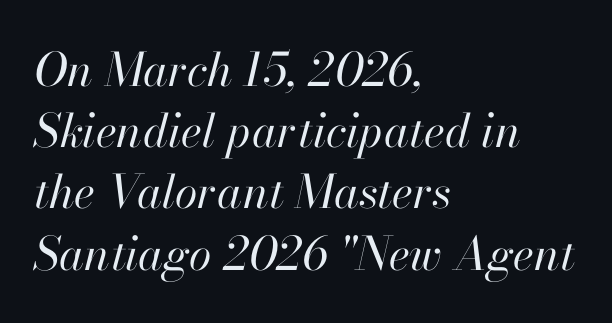
{"italic": "yes", "lean": "right", "slant_degrees": 13, "bold": "no", "weight": "regular", "width": "normal", "stroke_contrast": "high", "x_height": "small", "monospaced": "no", "underline": "no", "align": "left", "line_spacing": "normal", "line_spacing_ratio": 1.33, "letter_spacing": "normal", "letter_spacing_em": 0.0, "glyph_px": 46}
